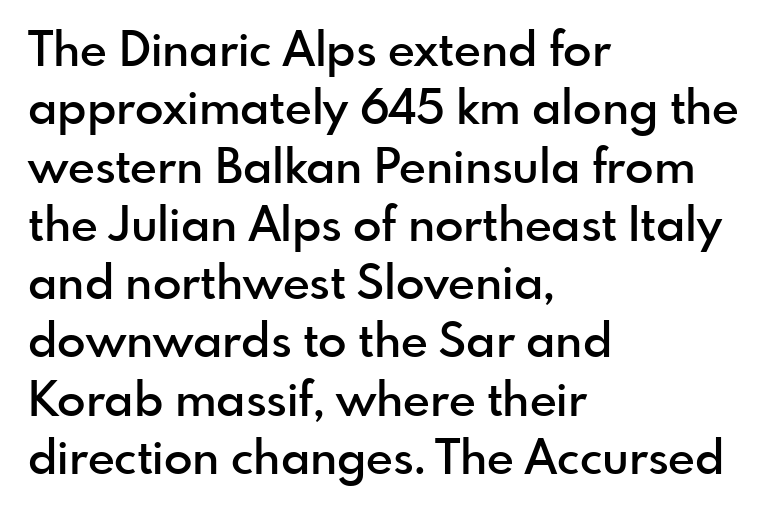
The image shows 47 px semibold sans-serif type, upright; set left-aligned, line spacing 1.24x, normal letter spacing, not underlined; a small x-height.
